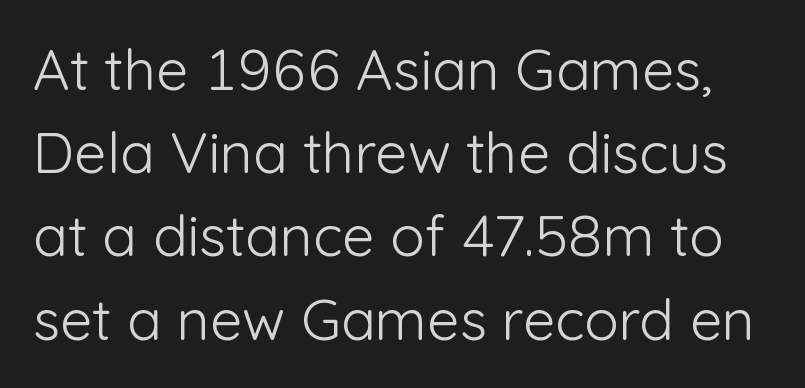
Rows of type keep a routine distance in the vertical direction. Looks like regular typesetting: each glyph gets only the width it needs. Italic: no, the glyphs are upright roman. Classification — sans serif.
